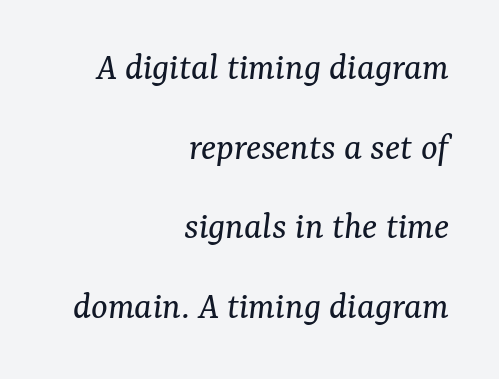
{"serif": "yes", "italic": "yes", "lean": "right", "slant_degrees": 7, "bold": "no", "weight": "regular", "width": "normal", "stroke_contrast": "medium", "x_height": "medium", "monospaced": "no", "underline": "no", "align": "right", "line_spacing": "loose", "line_spacing_ratio": 2.04, "letter_spacing": "normal", "letter_spacing_em": 0.0, "glyph_px": 39}
